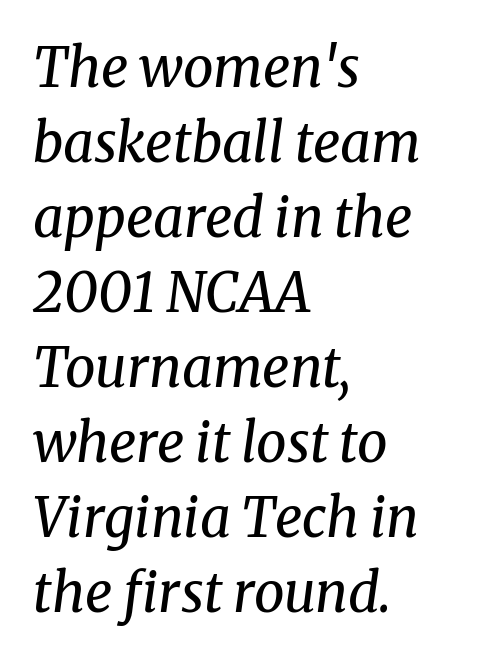
The image shows 54 px regular-weight serif type, italic (leaning right); set left-aligned, normal line spacing (1.39x), normal letter spacing, not underlined; medium stroke contrast and a medium x-height.
